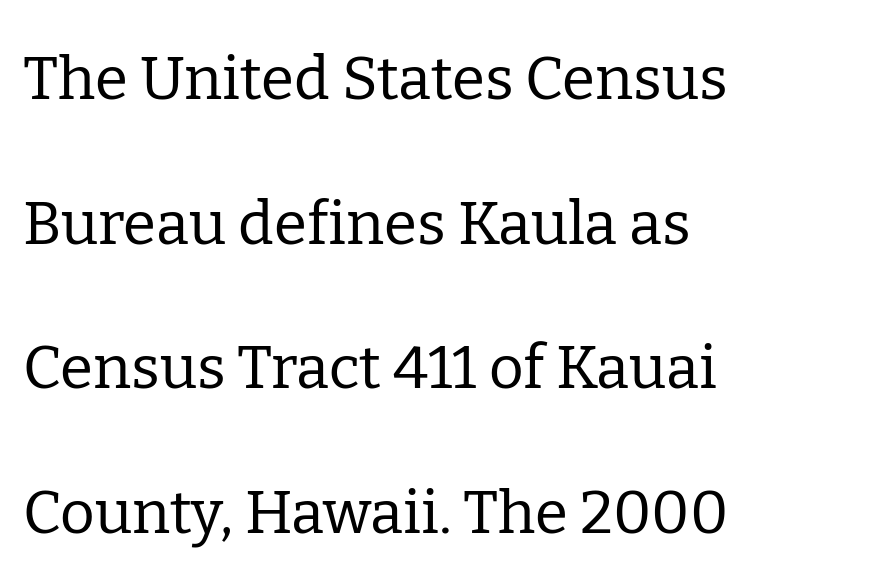
Q: Is the text bold? A: No.
Q: Is the text italic (slanted)? A: No, it is upright.
Q: Is the typeface a serif or a sans-serif typeface? A: Serif.
Q: Is the text underlined? A: No.
Q: How is the paragraph aligned? A: Left-aligned.
Q: Is the spacing between letters normal or unusually wide? A: Normal.
Q: Is the spacing between lines tight, normal or loose? A: Loose.
Q: Width (condensed, normal, or wide)? A: Normal.
Q: Stroke contrast? A: Low.
Q: x-height? A: Medium.
Q: Monospaced? A: No.
